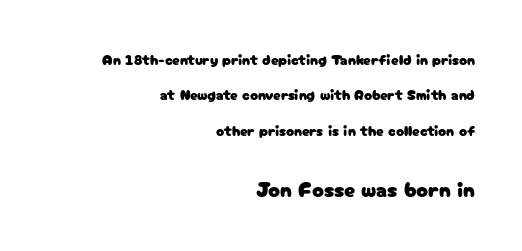
The letters stand upright; this is a roman face. The rendering uses a large line-height, opening up the rows. The string is rendered with underlining switched off. The lower block of text is set noticeably larger than the block above it. The letterforms sit shoulder to shoulder at normal distance.
